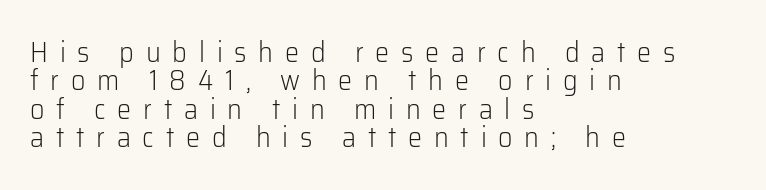
Q: Is the text bold? A: No.
Q: Is the text italic (slanted)? A: No, it is upright.
Q: Is the typeface a serif or a sans-serif typeface? A: Sans-serif.
Q: Is the text underlined? A: No.
Q: How is the paragraph aligned? A: Left-aligned.
Q: Is the spacing between letters normal or unusually wide? A: Unusually wide.
Q: Is the spacing between lines tight, normal or loose? A: Tight.
Q: Width (condensed, normal, or wide)? A: Normal.
Q: Stroke contrast? A: Low.
Q: x-height? A: Medium.
Q: Monospaced? A: No.
